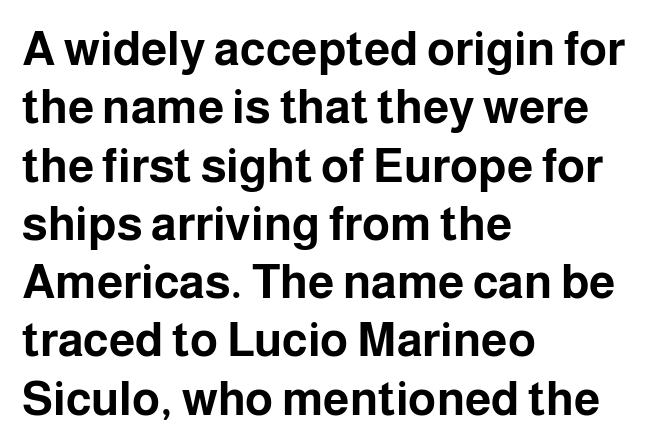
A student would call this left alignment; a typographer would say flush left, rag right. Looks like regular typesetting: each glyph gets only the width it needs. Letters rest on an invisible, unmarked baseline. The face used here has the dense, thick strokes of a bold. What stands out about the letter spacing? Nothing — it is the standard amount.
